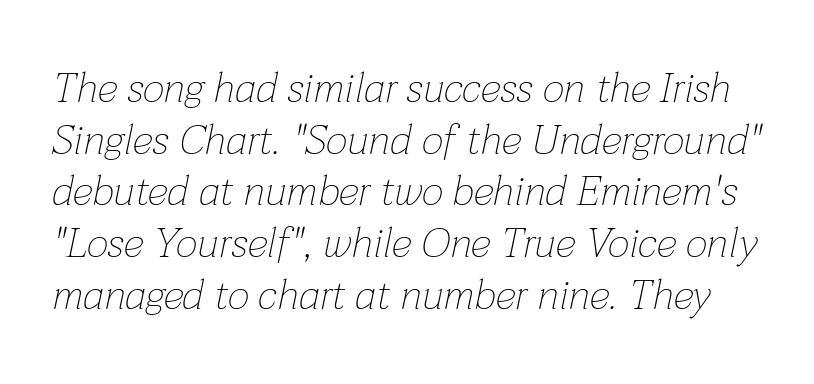
{"italic": "yes", "lean": "right", "slant_degrees": 12, "bold": "no", "weight": "thin", "width": "normal", "stroke_contrast": "low", "x_height": "medium", "monospaced": "no", "underline": "no", "line_spacing_ratio": 1.23, "letter_spacing": "normal", "letter_spacing_em": 0.0, "glyph_px": 42}
